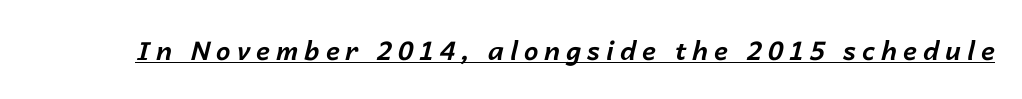
The image shows 26 px bold type, italic (leaning right); set unusually wide letter spacing (+0.23 em), underlined.
